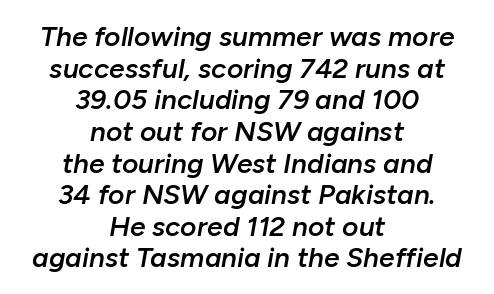
Style check: oblique. The tracking reads as untouched default to a designer's eye. Quick note: underline off. The passage shown is semibold, sitting just below true bold. These lines are rendered in a variable-pitch font.
